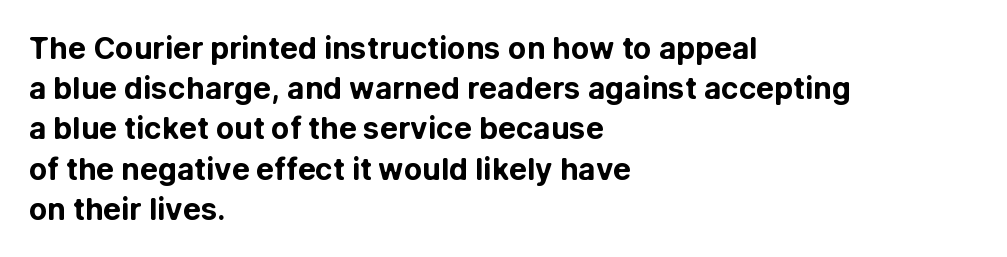
{"serif": "no", "italic": "no", "bold": "yes", "weight": "bold", "width": "normal", "stroke_contrast": "low", "x_height": "medium", "monospaced": "no", "underline": "no", "align": "left", "line_spacing": "normal", "line_spacing_ratio": 1.34, "letter_spacing": "normal", "letter_spacing_em": 0.0, "glyph_px": 30}
